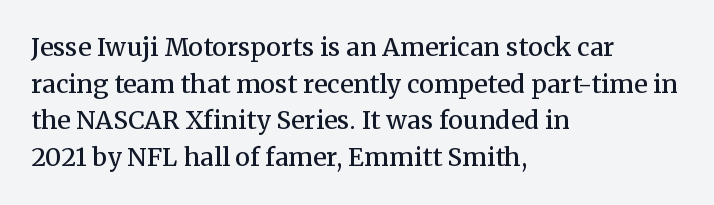
The gaps between neighbouring characters are ordinary and unremarkable. Clear beneath every line of the passage. The lettering holds an erect, upright posture throughout. Line starts are locked; line ends wander.
